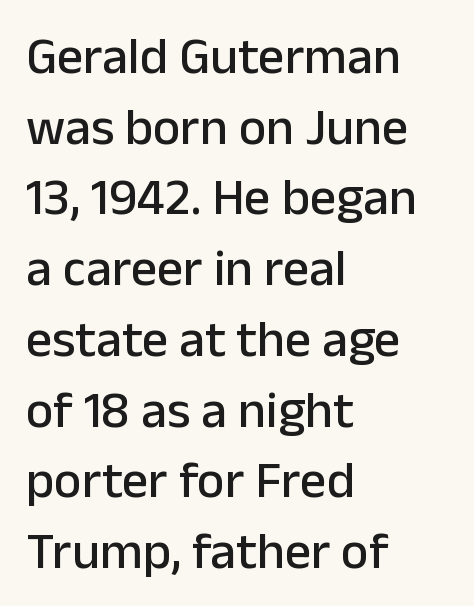
The image shows 52 px sans-serif type, upright; set left-aligned, normal line spacing (1.36x), normal letter spacing, not underlined; low stroke contrast and a medium x-height.
